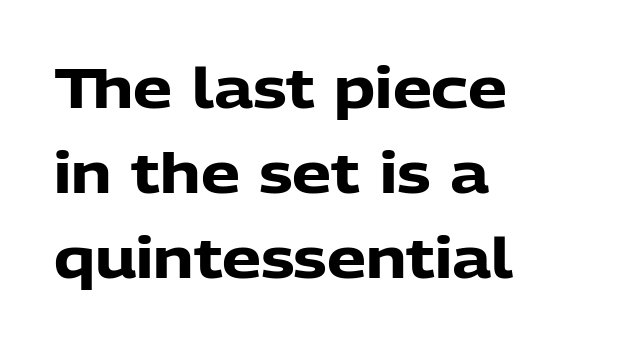
The image shows 55 px heavy sans-serif type, upright; set left-aligned, normal line spacing (1.55x), normal letter spacing, not underlined; low stroke contrast and a medium x-height.
